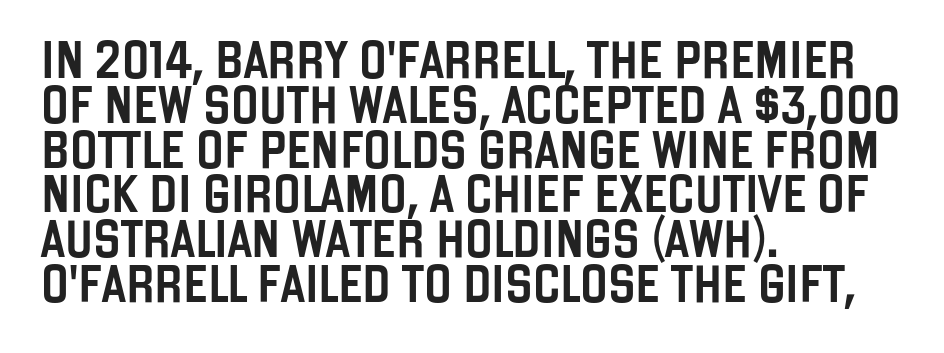
Nothing sits at the stroke ends, so this counts as sans-serif. Compared with a centered layout, this one pins lines to the left instead. These lines are rendered in a variable-pitch font. The baseline area is clear.
